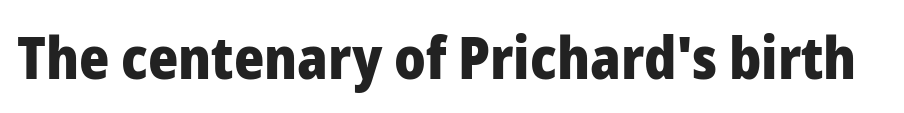
{"serif": "no", "italic": "no", "bold": "yes", "weight": "heavy", "width": "normal", "stroke_contrast": "low", "x_height": "medium", "monospaced": "no", "underline": "no", "letter_spacing": "normal", "letter_spacing_em": 0.0, "glyph_px": 58}
